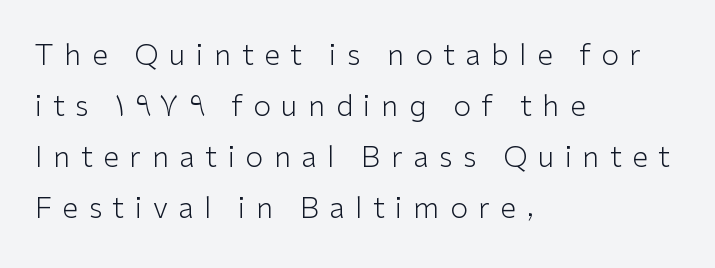
{"serif": "no", "italic": "no", "bold": "no", "weight": "light", "width": "normal", "stroke_contrast": "low", "x_height": "medium", "monospaced": "no", "underline": "no", "align": "left", "line_spacing_ratio": 1.76, "letter_spacing": "wide", "letter_spacing_em": 0.36, "glyph_px": 29}
